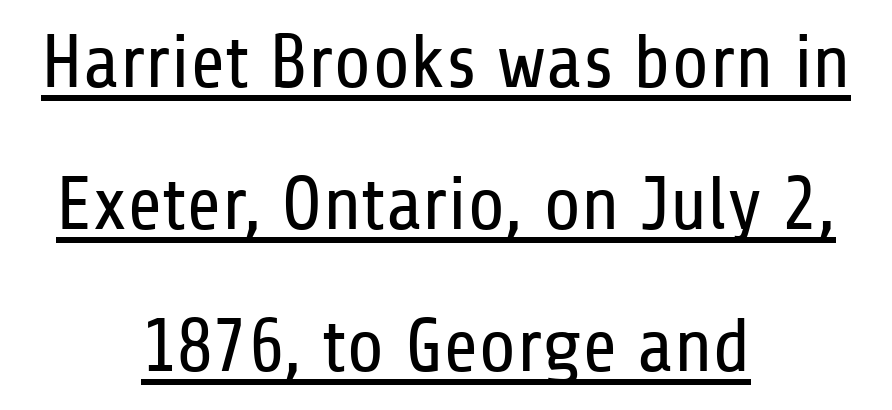
Regarding serifs, this sample does without them. The type is set solid horizontally, with unmodified tracking. Like a heading marked for emphasis, these lines bear an underscore. A centered setting, common on invitations and titles, is used for this passage. A typesetter would call this proportional, since set widths differ per character. Heft: none added — not bold.
